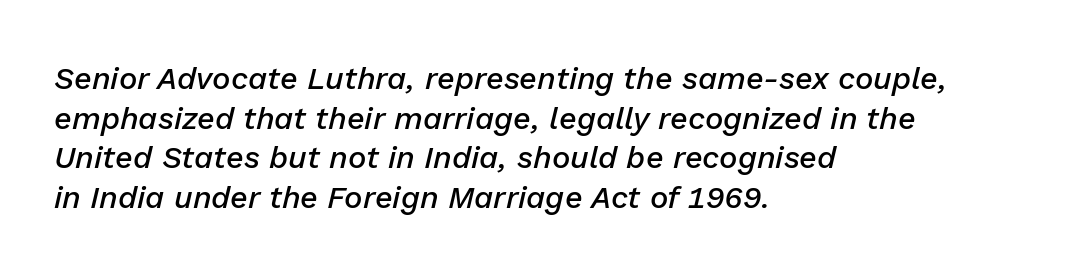
Strokes here are thickened, but only to semibold level. Reading down the block, your eye returns to a fixed left position each line. Is the type slanted? Yes — the strokes lean at a clear angle. The space between consecutive lines is moderate. Varying glyph widths throughout — classic text-font behaviour.
